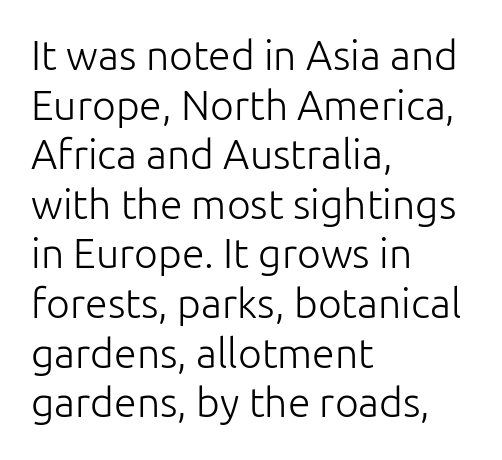
Q: Is the text bold? A: No.
Q: Is the text italic (slanted)? A: No, it is upright.
Q: Is the typeface a serif or a sans-serif typeface? A: Sans-serif.
Q: Is the text underlined? A: No.
Q: How is the paragraph aligned? A: Left-aligned.
Q: Is the spacing between letters normal or unusually wide? A: Normal.
Q: Width (condensed, normal, or wide)? A: Normal.
Q: Stroke contrast? A: Low.
Q: x-height? A: Medium.
Q: Monospaced? A: No.
